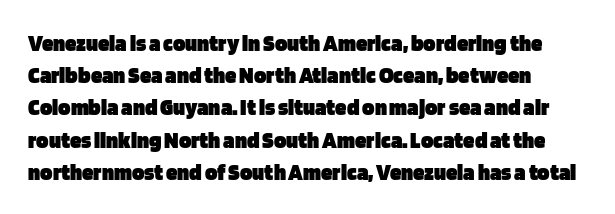
The image shows 23 px bold type, upright; set normal line spacing (1.4x), normal letter spacing, not underlined.
